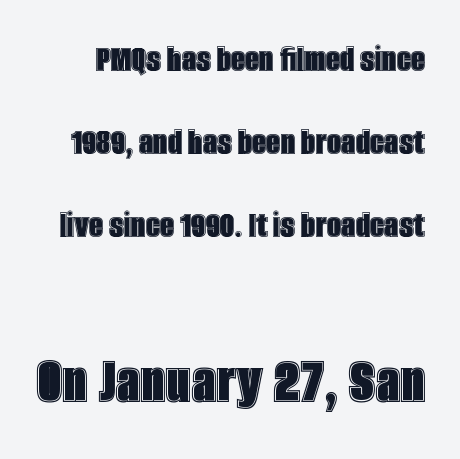
The image shows 70 px condensed type, upright; set loose line spacing (2.07x), normal letter spacing, not underlined; the second (bottom) block is 1.75x larger; a large x-height.
